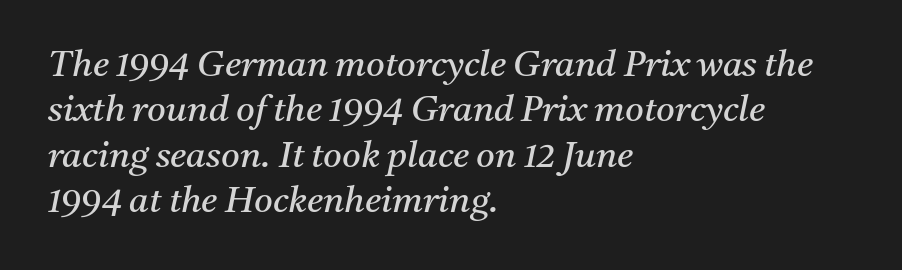
{"serif": "yes", "italic": "yes", "lean": "right", "slant_degrees": 11, "bold": "no", "weight": "regular", "width": "normal", "stroke_contrast": "medium", "x_height": "medium", "monospaced": "no", "underline": "no", "align": "left", "line_spacing": "normal", "line_spacing_ratio": 1.26, "letter_spacing": "normal", "letter_spacing_em": 0.0, "glyph_px": 36}
